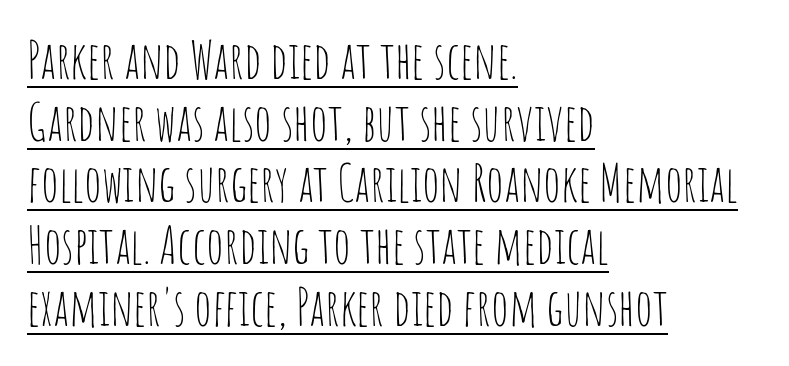
Q: Is the text bold? A: No.
Q: Is the text italic (slanted)? A: No, it is upright.
Q: Is the typeface a serif or a sans-serif typeface? A: Sans-serif.
Q: Is the text underlined? A: Yes.
Q: How is the paragraph aligned? A: Left-aligned.
Q: Is the spacing between letters normal or unusually wide? A: Normal.
Q: Width (condensed, normal, or wide)? A: Condensed.
Q: Stroke contrast? A: Low.
Q: x-height? A: Large.
Q: Monospaced? A: No.
